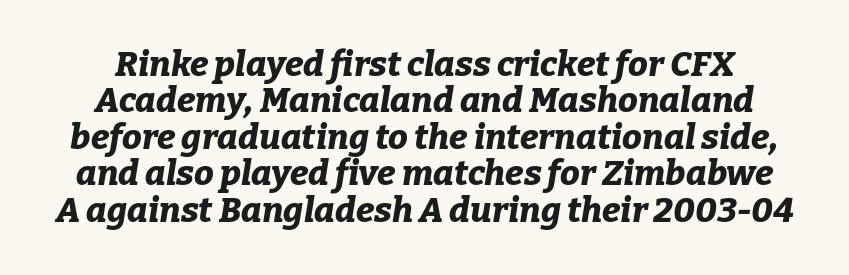
Q: Is the text bold? A: Yes.
Q: Is the text italic (slanted)? A: Yes, it leans right by about 9 degrees.
Q: Is the text underlined? A: No.
Q: Is the spacing between letters normal or unusually wide? A: Normal.
Q: Is the spacing between lines tight, normal or loose? A: Tight.
Q: Width (condensed, normal, or wide)? A: Normal.
Q: Stroke contrast? A: Low.
Q: x-height? A: Medium.
Q: Monospaced? A: No.
